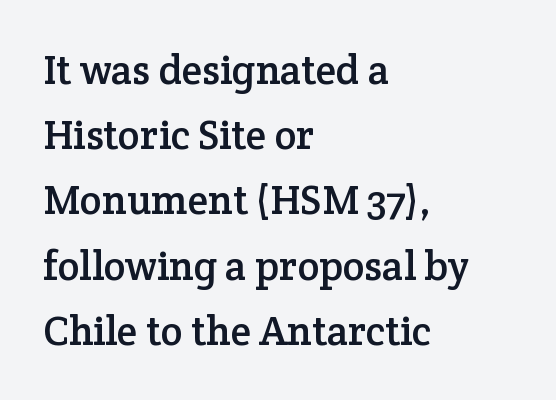
Q: Is the text italic (slanted)? A: No, it is upright.
Q: Is the typeface a serif or a sans-serif typeface? A: Serif.
Q: Is the text underlined? A: No.
Q: How is the paragraph aligned? A: Left-aligned.
Q: Is the spacing between letters normal or unusually wide? A: Normal.
Q: Is the spacing between lines tight, normal or loose? A: Normal.
Q: Width (condensed, normal, or wide)? A: Normal.
Q: Stroke contrast? A: Low.
Q: x-height? A: Medium.
Q: Monospaced? A: No.
